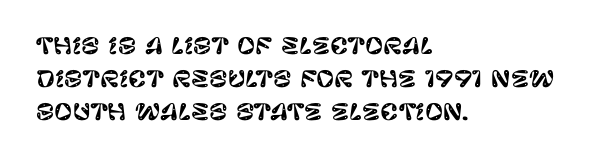
Q: Is the text italic (slanted)? A: Yes.
Q: Is the text underlined? A: No.
Q: How is the paragraph aligned? A: Left-aligned.
Q: Is the spacing between letters normal or unusually wide? A: Normal.
Q: Is the spacing between lines tight, normal or loose? A: Normal.
